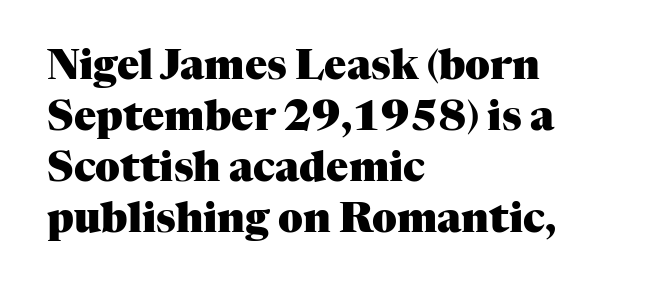
The image shows 41 px heavy serif type, upright; set left-aligned, line spacing 1.24x, normal letter spacing, not underlined; medium stroke contrast and a medium x-height.
